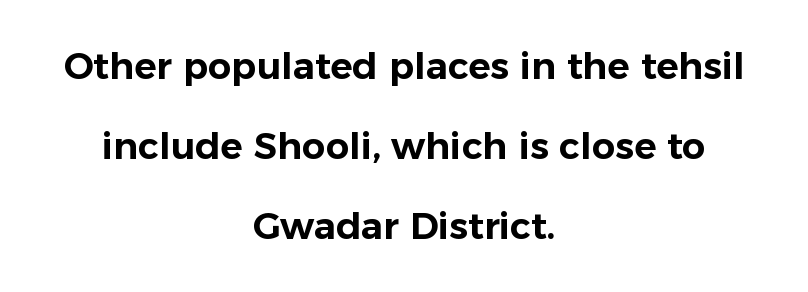
{"serif": "no", "italic": "no", "width": "normal", "stroke_contrast": "low", "x_height": "medium", "monospaced": "no", "underline": "no", "align": "center", "line_spacing": "loose", "line_spacing_ratio": 2.16, "letter_spacing": "normal", "letter_spacing_em": 0.0, "glyph_px": 37}
